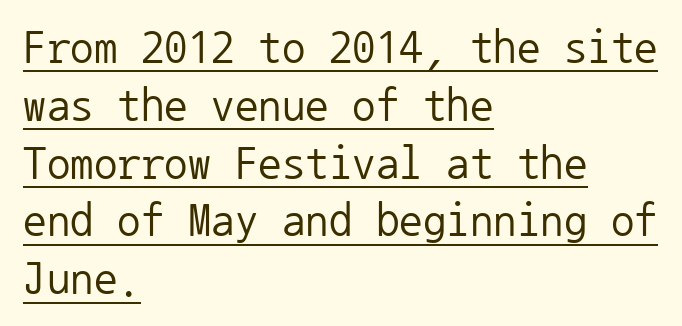
You could call the tracking neutral — neither tight nor loose. Compared with a centered layout, this one pins lines to the left instead. The face used here is monospaced, like something from a code editor. A typesetter would mark this as roman, not italic.
